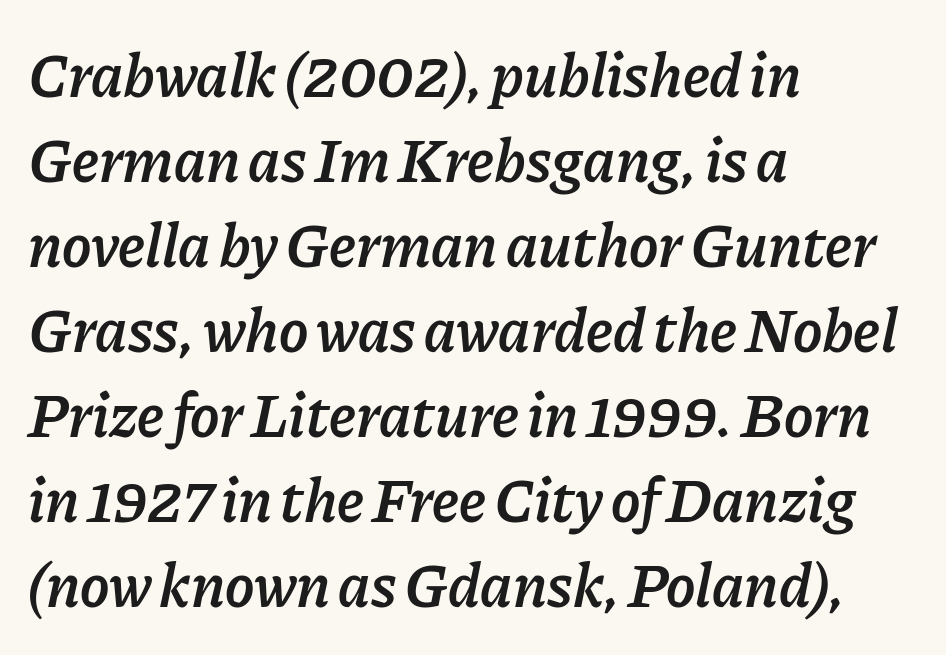
The face used here is proportionally spaced, like ordinary book or web type. The letters are semibold — heavier than regular but short of a full bold. Where is the straight margin? On the left. Underline: absent. Leading: standard. The passage shown leans; its letterforms are oblique.
